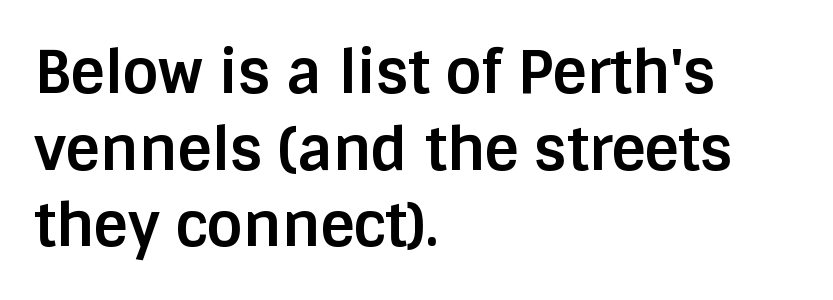
The image shows 59 px bold sans-serif type, upright; set left-aligned, normal line spacing (1.3x), normal letter spacing, not underlined; low stroke contrast and a large x-height.
